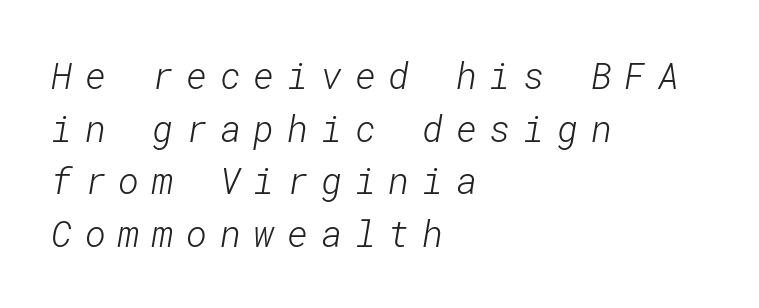
The letterforms stand isolated, each surrounded by extra space. Stem width sits at or under what a default text font uses. Caption: multi-line text, flush left, ragged right. Underlining? Definitely not there. Regular leading.
